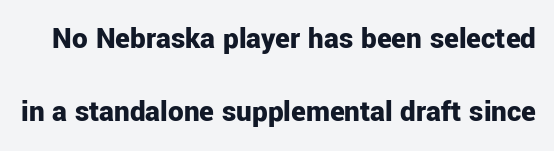
Q: Is the text bold? A: Yes.
Q: Is the text italic (slanted)? A: No, it is upright.
Q: Is the typeface a serif or a sans-serif typeface? A: Sans-serif.
Q: Is the text underlined? A: No.
Q: Is the spacing between letters normal or unusually wide? A: Normal.
Q: Is the spacing between lines tight, normal or loose? A: Loose.
Q: Width (condensed, normal, or wide)? A: Normal.
Q: Stroke contrast? A: Low.
Q: x-height? A: Medium.
Q: Monospaced? A: No.
